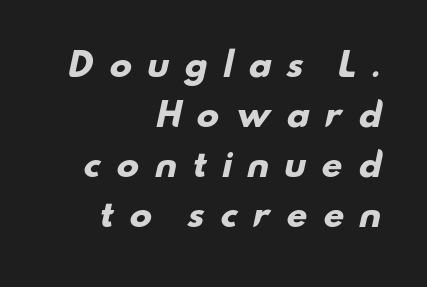
The face used here has the dense, thick strokes of a bold. Observe the absence of serifs on each vertical stroke in this sample. Is this a fixed-width face? No — the glyphs have proportional, varying widths. Students, observe: this is what conventionally led text looks like. Descender tails drop into unmarked territory. The lines in this sample share a right terminus and differ only in where they begin.
